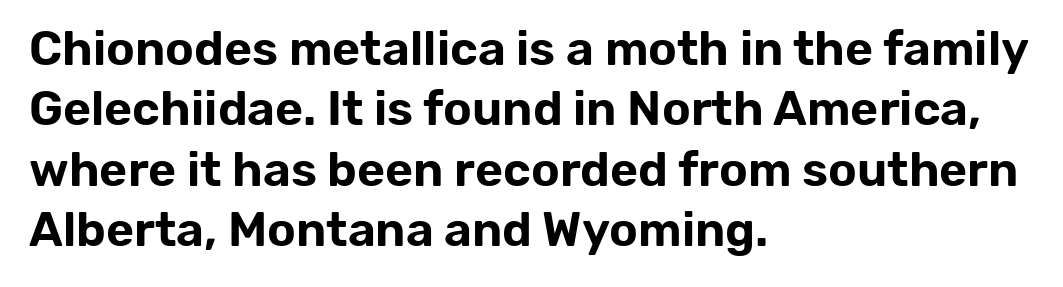
{"serif": "no", "italic": "no", "width": "normal", "stroke_contrast": "low", "x_height": "medium", "monospaced": "no", "underline": "no", "align": "left", "line_spacing": "normal", "line_spacing_ratio": 1.26, "letter_spacing": "normal", "letter_spacing_em": 0.0, "glyph_px": 48}
